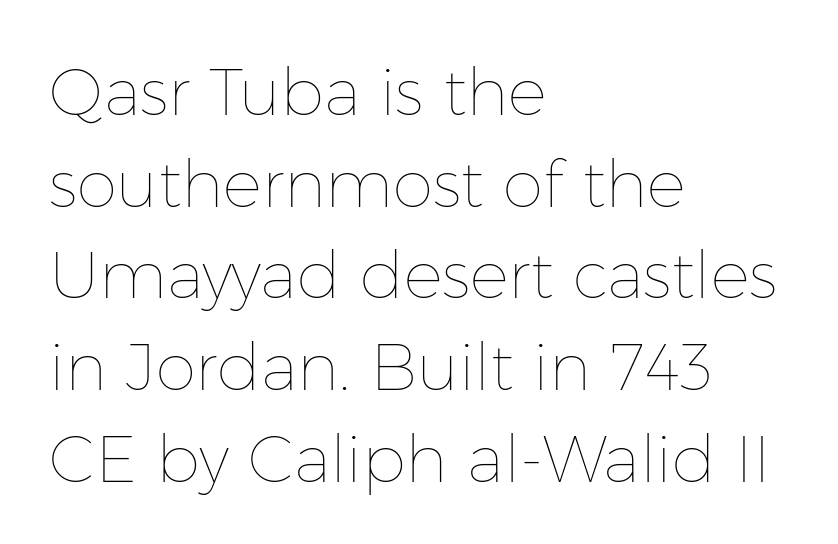
The image shows 65 px thin type, upright; set left-aligned, normal line spacing (1.41x), normal letter spacing, not underlined; low stroke contrast and a medium x-height.
